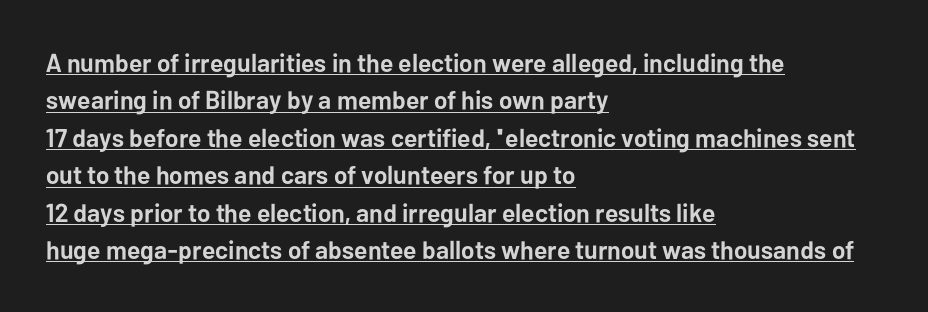
The image shows 26 px bold type, upright; set left-aligned, normal line spacing (1.44x), normal letter spacing, underlined.
